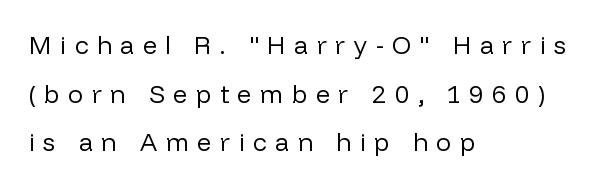
{"italic": "no", "bold": "no", "underline": "no", "align": "left", "line_spacing": "loose", "line_spacing_ratio": 1.95, "letter_spacing": "wide", "letter_spacing_em": 0.34, "glyph_px": 25}
